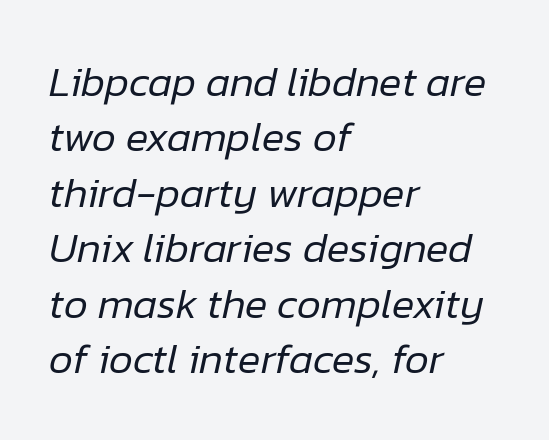
Q: Is the text bold? A: No.
Q: Is the text italic (slanted)? A: Yes, it leans right by about 12 degrees.
Q: Is the text underlined? A: No.
Q: How is the paragraph aligned? A: Left-aligned.
Q: Is the spacing between letters normal or unusually wide? A: Normal.
Q: Is the spacing between lines tight, normal or loose? A: Normal.
Q: Width (condensed, normal, or wide)? A: Normal.
Q: Stroke contrast? A: Low.
Q: x-height? A: Medium.
Q: Monospaced? A: No.
